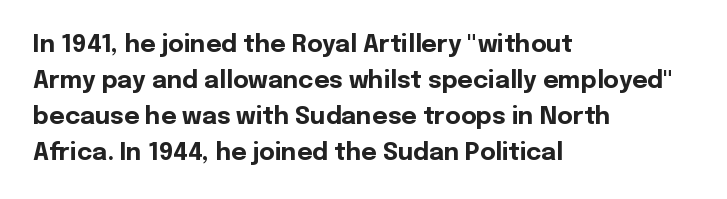
These lines are set flush left with a ragged right edge. Upright lettering throughout. Compared with typical body copy, the letter spacing here is the same. The line-height multiplier appears to be the usual default.
